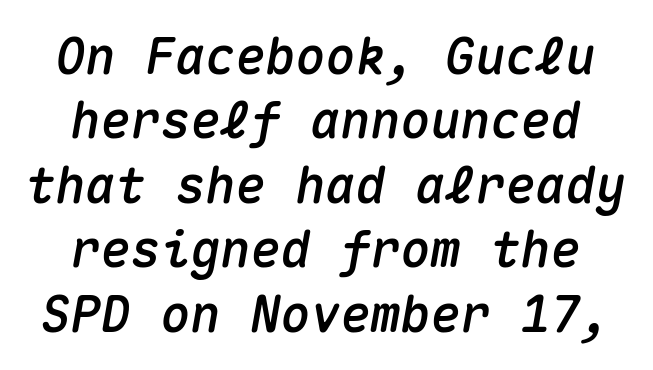
Q: Is the text italic (slanted)? A: Yes, it leans right by about 10 degrees.
Q: Is the text underlined? A: No.
Q: How is the paragraph aligned? A: Centered.
Q: Is the spacing between letters normal or unusually wide? A: Normal.
Q: Is the spacing between lines tight, normal or loose? A: Normal.
Q: Width (condensed, normal, or wide)? A: Normal.
Q: Stroke contrast? A: Medium.
Q: x-height? A: Medium.
Q: Monospaced? A: Yes.
